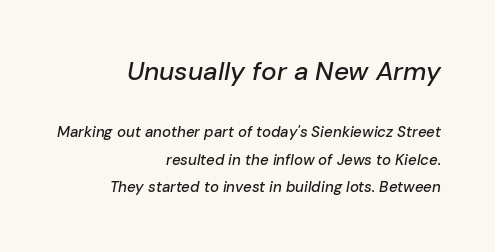
Q: Is the text italic (slanted)? A: Yes, it leans right by about 10 degrees.
Q: Is the text underlined? A: No.
Q: How is the paragraph aligned? A: Right-aligned.
Q: Is the spacing between letters normal or unusually wide? A: Normal.
Q: Which block of text is set in a larger size, the first (top) or the second (bottom)? A: The first (top) one.
